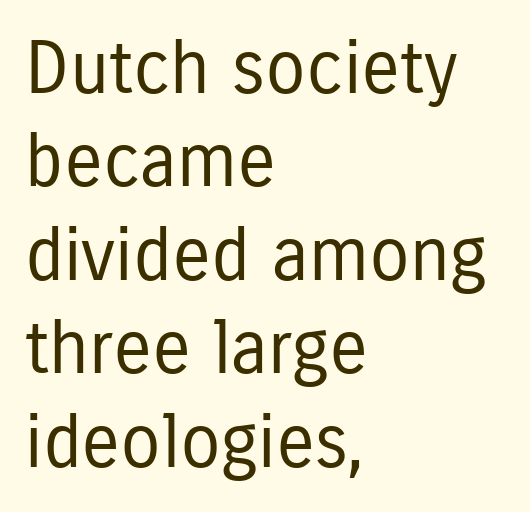
{"serif": "no", "italic": "no", "bold": "no", "weight": "regular", "width": "condensed", "stroke_contrast": "low", "x_height": "medium", "monospaced": "no", "underline": "no", "align": "left", "line_spacing": "normal", "line_spacing_ratio": 1.28, "letter_spacing": "normal", "letter_spacing_em": 0.0, "glyph_px": 73}
